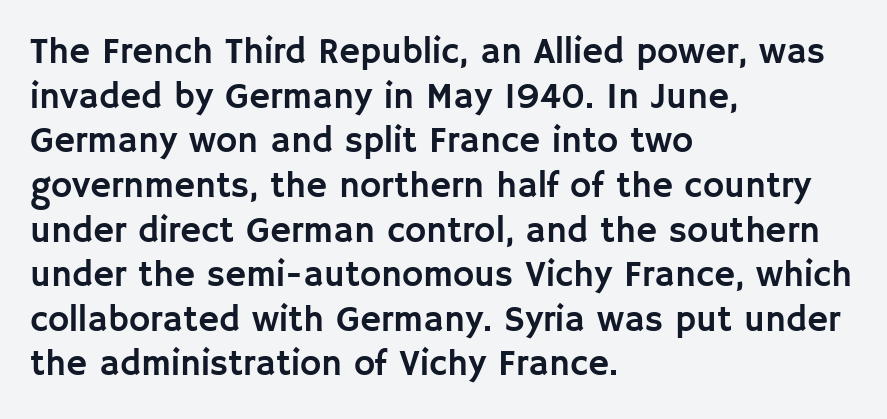
Notice how the passage keeps a crisp vertical edge on the left only. Students, note that the glyphs here touch the page at normal intervals. Here the designer chose a conventional face with non-uniform glyph widths. Typographically, this falls in the sans-serif category. Nope, not italic — everything's standing straight. Check the space under the baseline: it is left empty.
